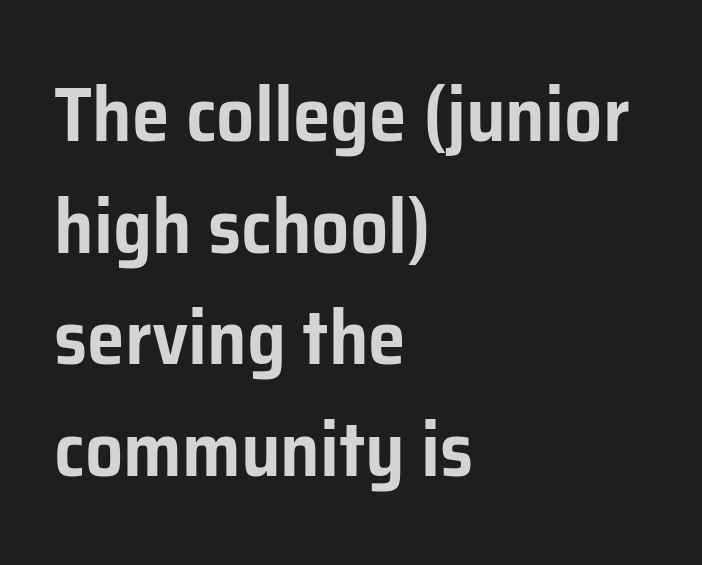
The image shows 76 px sans-serif type, upright; set left-aligned, normal line spacing (1.47x), normal letter spacing, not underlined; low stroke contrast and a medium x-height.
